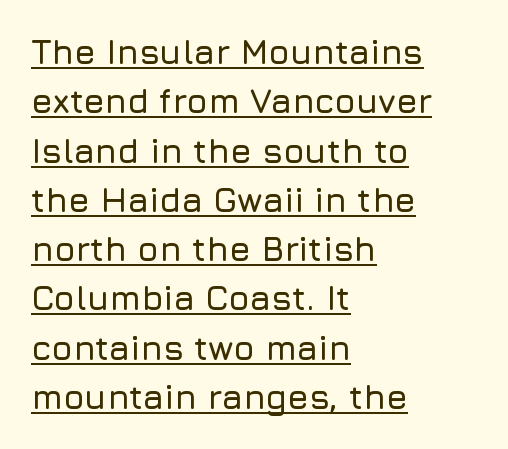
{"serif": "no", "italic": "no", "width": "normal", "stroke_contrast": "low", "x_height": "medium", "monospaced": "no", "underline": "yes", "align": "left", "line_spacing": "normal", "line_spacing_ratio": 1.45, "letter_spacing": "normal", "letter_spacing_em": 0.0, "glyph_px": 34}
